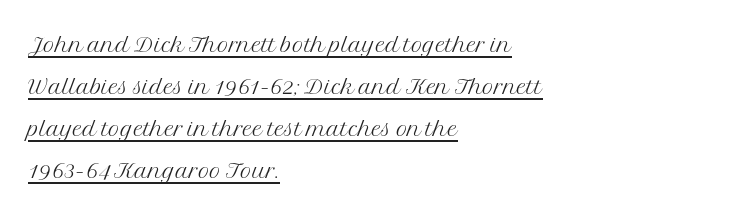
Every row of glyphs begins at an identical x-position on the left. In terms of leading, this rendering sits right in the middle. Honestly, the letter spacing is just normal — you wouldn't notice it. This reads as an unemphasized weight, regular at the heaviest. Think of a printed novel: that variable character pitch is what you see here.
